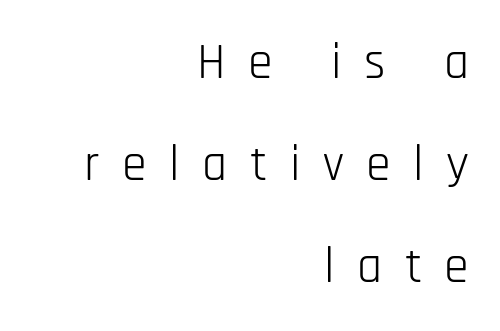
{"serif": "no", "italic": "no", "bold": "no", "weight": "light", "width": "condensed", "stroke_contrast": "low", "x_height": "large", "monospaced": "no", "underline": "no", "align": "right", "line_spacing": "loose", "line_spacing_ratio": 2.04, "letter_spacing": "wide", "letter_spacing_em": 0.45, "glyph_px": 50}
